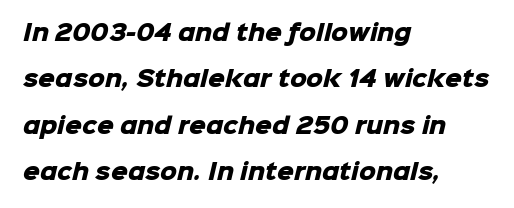
{"bold": "yes", "underline": "no", "align": "left", "line_spacing": "loose", "line_spacing_ratio": 2.21, "letter_spacing": "normal", "letter_spacing_em": 0.0, "glyph_px": 21}
